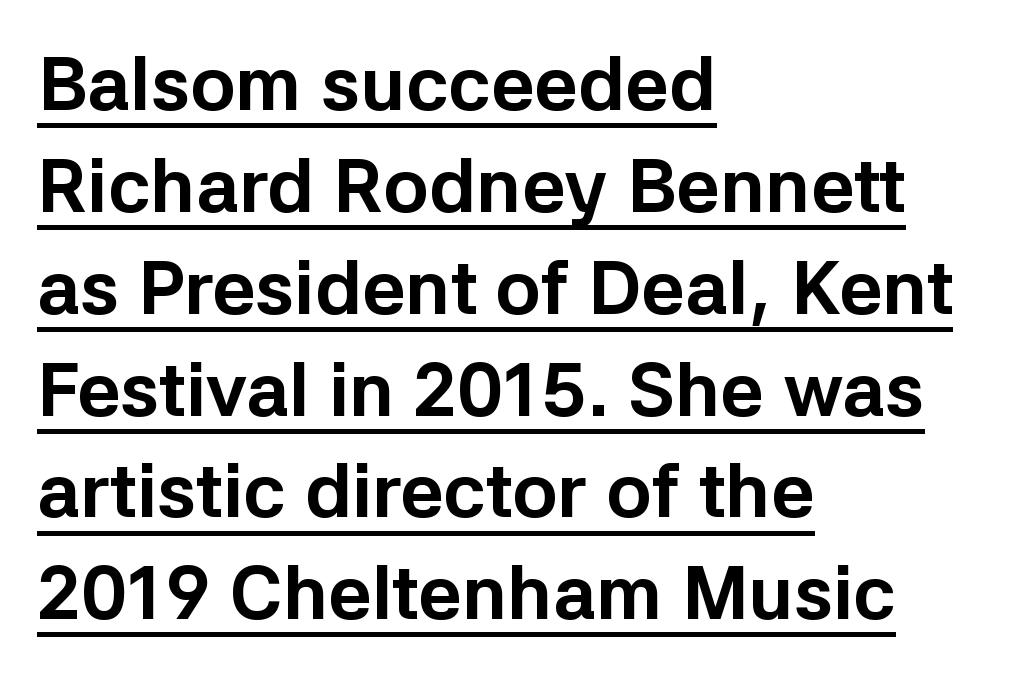
{"serif": "no", "italic": "no", "bold": "yes", "weight": "bold", "width": "normal", "stroke_contrast": "low", "x_height": "medium", "monospaced": "no", "underline": "yes", "align": "left", "line_spacing": "normal", "line_spacing_ratio": 1.34, "letter_spacing": "normal", "letter_spacing_em": 0.0, "glyph_px": 76}
